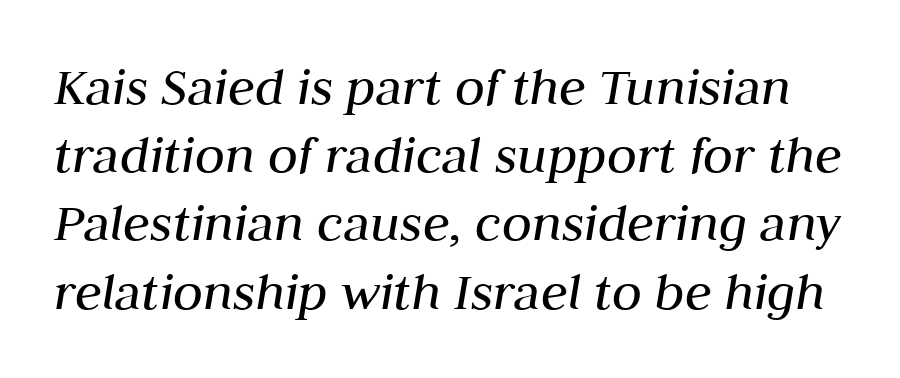
Stroke mass is kept to a normal reading level or below. The passage shown is typed in a proportional face where columns would drift. Plain, unruled lines of type. Notice how the stems are inclined rather than vertical — that's the hallmark of italics. The rendering keeps characters at their native spacing.
